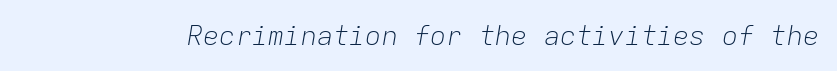
{"italic": "yes", "lean": "right", "slant_degrees": 9, "bold": "no", "underline": "no", "letter_spacing": "normal", "letter_spacing_em": 0.0, "glyph_px": 27}
